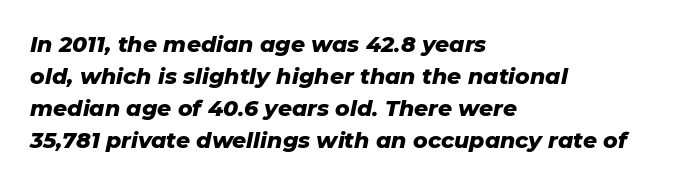
The image shows 22 px bold type, italic (leaning right); set left-aligned, normal line spacing (1.46x), normal letter spacing, not underlined.
